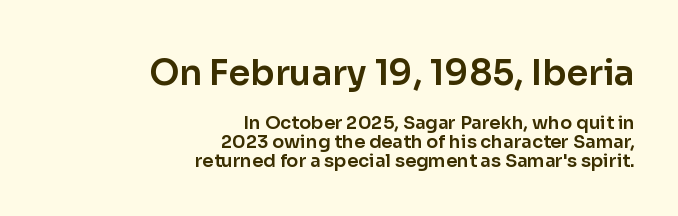
Q: Is the text italic (slanted)? A: No, it is upright.
Q: Is the typeface a serif or a sans-serif typeface? A: Sans-serif.
Q: Is the text underlined? A: No.
Q: How is the paragraph aligned? A: Right-aligned.
Q: Is the spacing between letters normal or unusually wide? A: Normal.
Q: Is the spacing between lines tight, normal or loose? A: Tight.
Q: Which block of text is set in a larger size, the first (top) or the second (bottom)? A: The first (top) one.
Q: Width (condensed, normal, or wide)? A: Normal.
Q: Stroke contrast? A: Low.
Q: x-height? A: Medium.
Q: Monospaced? A: No.
